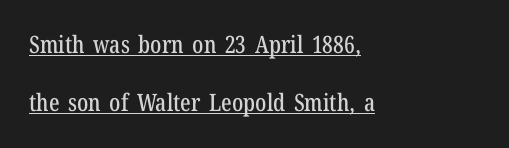
Tracking value appears to be zero — textbook default spacing. The passage is arranged the way most books set body copy — flush left. What decoration does the sample have? An underline. The block of text is sparse from top to bottom, with ample space between rows. These lines were composed using upright roman letters.
